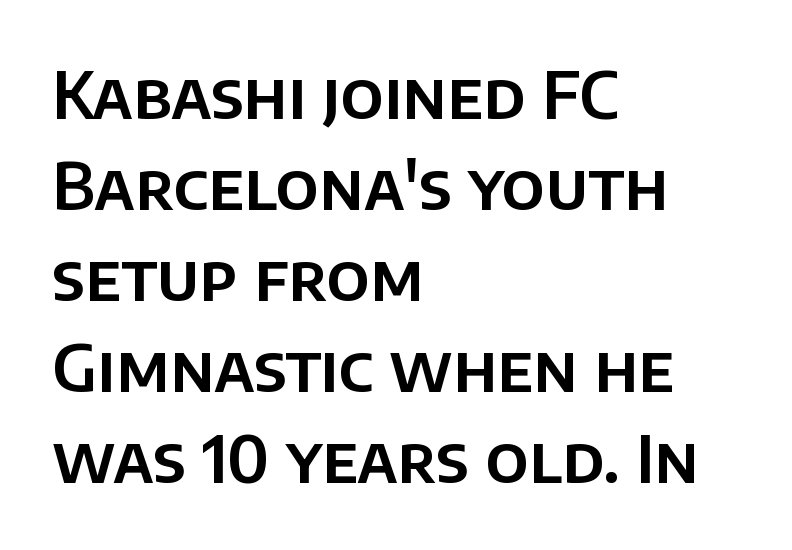
The image shows 65 px sans-serif type, upright; set left-aligned, normal line spacing (1.4x), normal letter spacing, not underlined; low stroke contrast and a large x-height.
